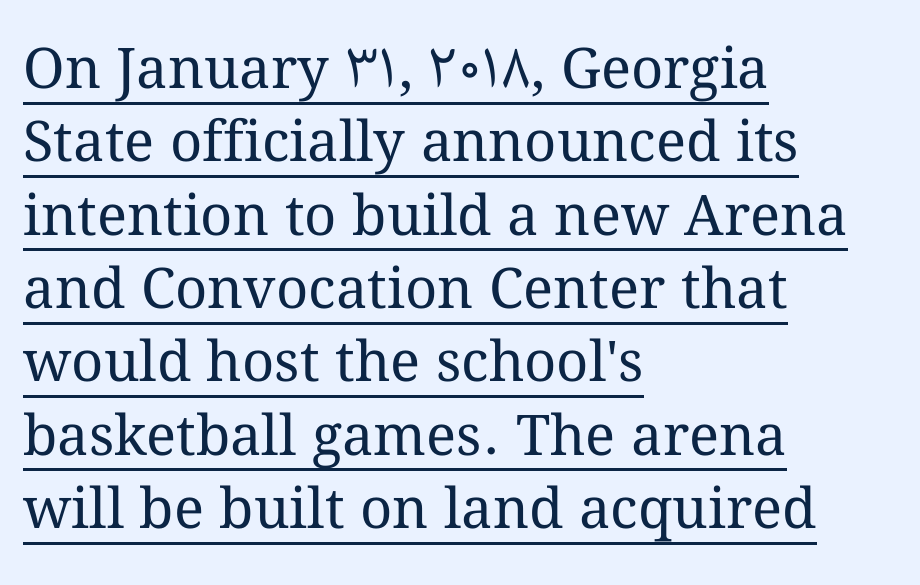
Q: Is the text bold? A: No.
Q: Is the text italic (slanted)? A: No, it is upright.
Q: Is the text underlined? A: Yes.
Q: How is the paragraph aligned? A: Left-aligned.
Q: Is the spacing between letters normal or unusually wide? A: Normal.
Q: Is the spacing between lines tight, normal or loose? A: Normal.
Q: Width (condensed, normal, or wide)? A: Normal.
Q: Stroke contrast? A: Medium.
Q: x-height? A: Medium.
Q: Monospaced? A: No.
